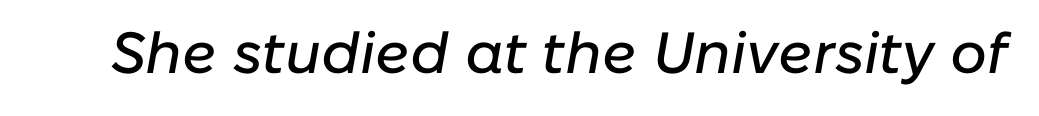
Q: Is the text italic (slanted)? A: Yes, it leans right by about 10 degrees.
Q: Is the text underlined? A: No.
Q: Is the spacing between letters normal or unusually wide? A: Normal.
Q: Width (condensed, normal, or wide)? A: Normal.
Q: Stroke contrast? A: Low.
Q: x-height? A: Medium.
Q: Monospaced? A: No.
